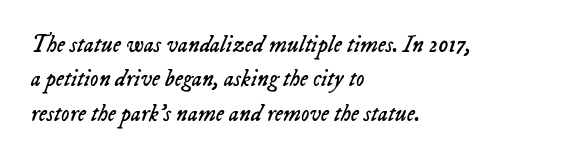
Q: Is the text bold? A: No.
Q: Is the text italic (slanted)? A: Yes, it leans right by about 23 degrees.
Q: Is the text underlined? A: No.
Q: How is the paragraph aligned? A: Left-aligned.
Q: Is the spacing between letters normal or unusually wide? A: Normal.
Q: Is the spacing between lines tight, normal or loose? A: Normal.
